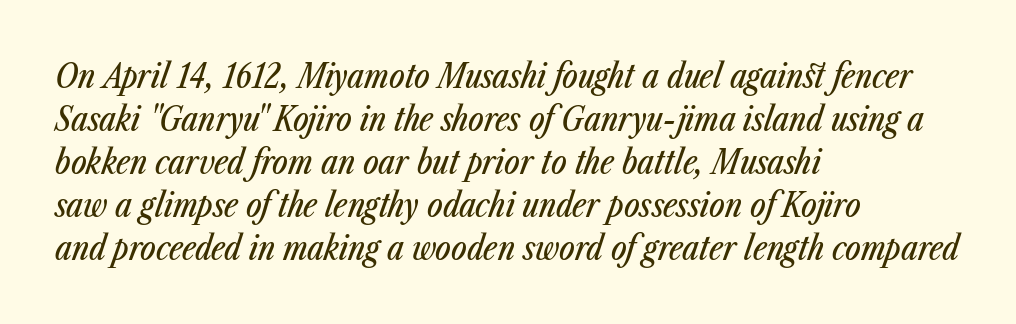
Q: Is the text italic (slanted)? A: Yes, it leans right by about 23 degrees.
Q: Is the text underlined? A: No.
Q: How is the paragraph aligned? A: Left-aligned.
Q: Is the spacing between letters normal or unusually wide? A: Normal.
Q: Is the spacing between lines tight, normal or loose? A: Normal.
Q: Width (condensed, normal, or wide)? A: Condensed.
Q: Stroke contrast? A: Low.
Q: x-height? A: Medium.
Q: Monospaced? A: No.
